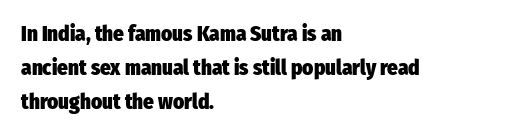
Q: Is the text bold? A: Yes.
Q: Is the text italic (slanted)? A: No, it is upright.
Q: Is the text underlined? A: No.
Q: How is the paragraph aligned? A: Left-aligned.
Q: Is the spacing between letters normal or unusually wide? A: Normal.
Q: Is the spacing between lines tight, normal or loose? A: Normal.
